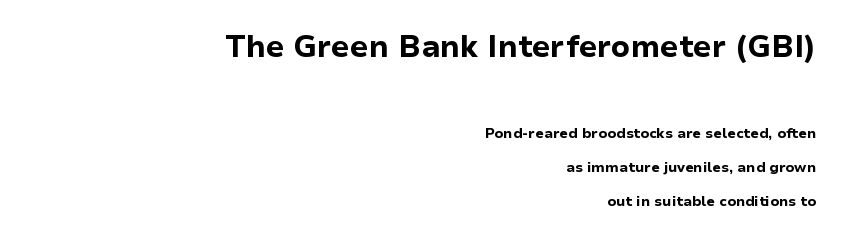
The image shows 30 px bold sans-serif type, upright; set right-aligned, loose line spacing (2.43x), normal letter spacing, not underlined; the first (top) block is 2.14x larger; low stroke contrast and a medium x-height.
